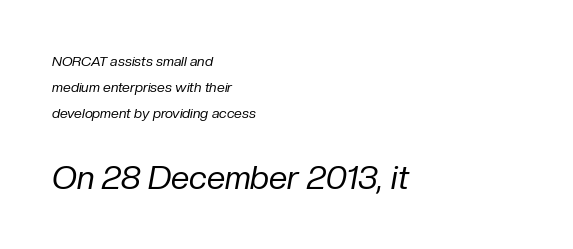
The image shows 33 px regular-weight type, italic (leaning right); set left-aligned, line spacing 1.87x, normal letter spacing, not underlined; the second (bottom) block is 2.36x larger; low stroke contrast and a medium x-height.
